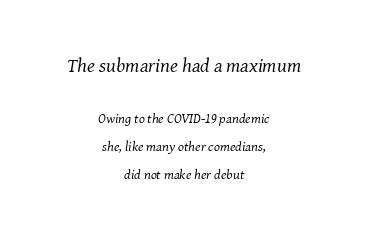
{"italic": "yes", "lean": "right", "slant_degrees": 8, "bold": "no", "underline": "no", "align": "center", "line_spacing": "loose", "line_spacing_ratio": 2.03, "letter_spacing": "normal", "letter_spacing_em": 0.0, "larger_block": "first", "size_ratio": 1.43, "glyph_px": 20}
